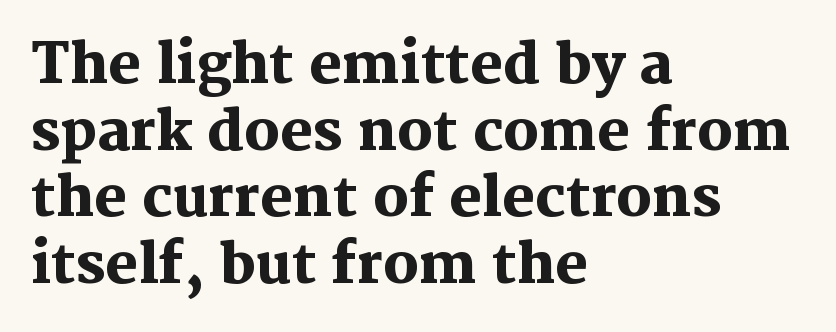
The letters are bold, with thick, heavy strokes. Does the lettering tilt? It doesn't — this is upright. The rag falls on the right side of this text block. A typesetter would call this proportional, since set widths differ per character. The foot of each line stays bare and open.
